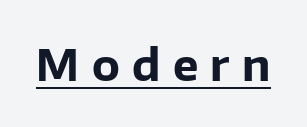
{"serif": "no", "italic": "no", "bold": "yes", "weight": "bold", "width": "normal", "stroke_contrast": "low", "x_height": "medium", "monospaced": "no", "underline": "yes", "letter_spacing": "wide", "letter_spacing_em": 0.29, "glyph_px": 43}
